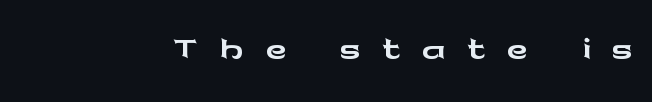
{"serif": "no", "italic": "no", "width": "wide", "stroke_contrast": "low", "x_height": "medium", "monospaced": "no", "underline": "no", "letter_spacing": "wide", "letter_spacing_em": 0.35, "glyph_px": 59}
